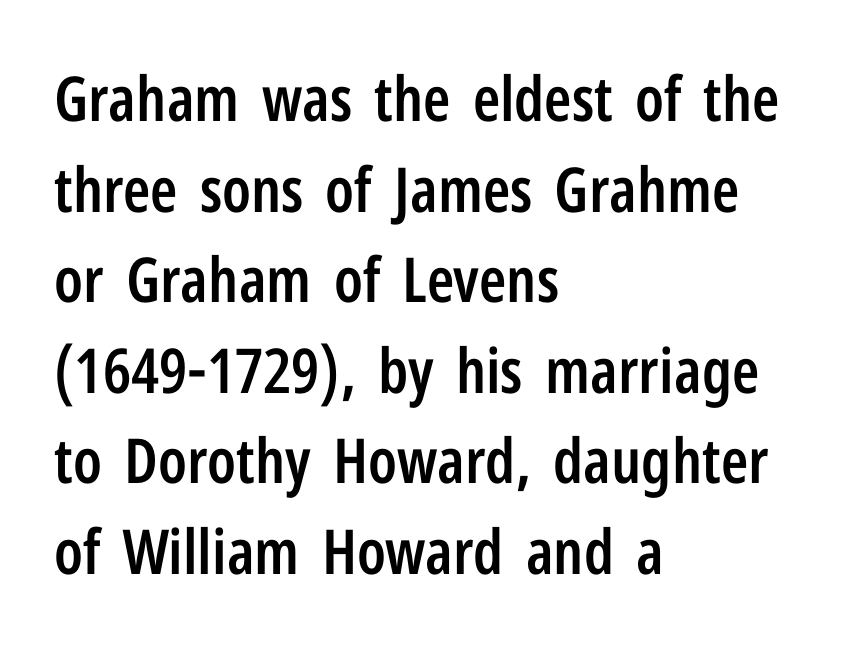
The image shows 62 px semibold, condensed sans-serif type, upright; set left-aligned, normal line spacing (1.46x), normal letter spacing, not underlined; low stroke contrast and a medium x-height.
